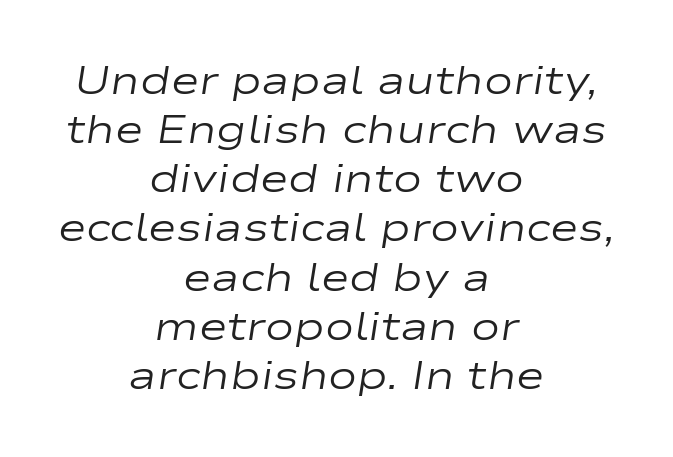
The image shows 39 px regular-weight, wide type, italic (leaning right); set centered, normal line spacing (1.26x), normal letter spacing, not underlined; low stroke contrast and a medium x-height.
